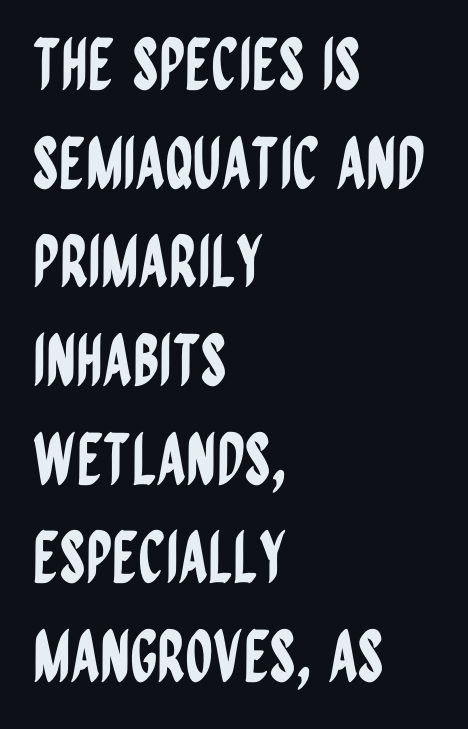
These lines were composed using upright roman letters. Where is the straight margin? On the left. A typesetter would call this proportional, since set widths differ per character. How are the letters spaced? Ordinarily, with no added tracking.
